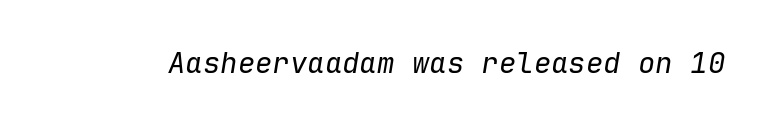
Q: Is the text bold? A: No.
Q: Is the text italic (slanted)? A: Yes, it leans right by about 9 degrees.
Q: Is the text underlined? A: No.
Q: Is the spacing between letters normal or unusually wide? A: Normal.
Q: Width (condensed, normal, or wide)? A: Normal.
Q: Stroke contrast? A: Low.
Q: x-height? A: Medium.
Q: Monospaced? A: Yes.
